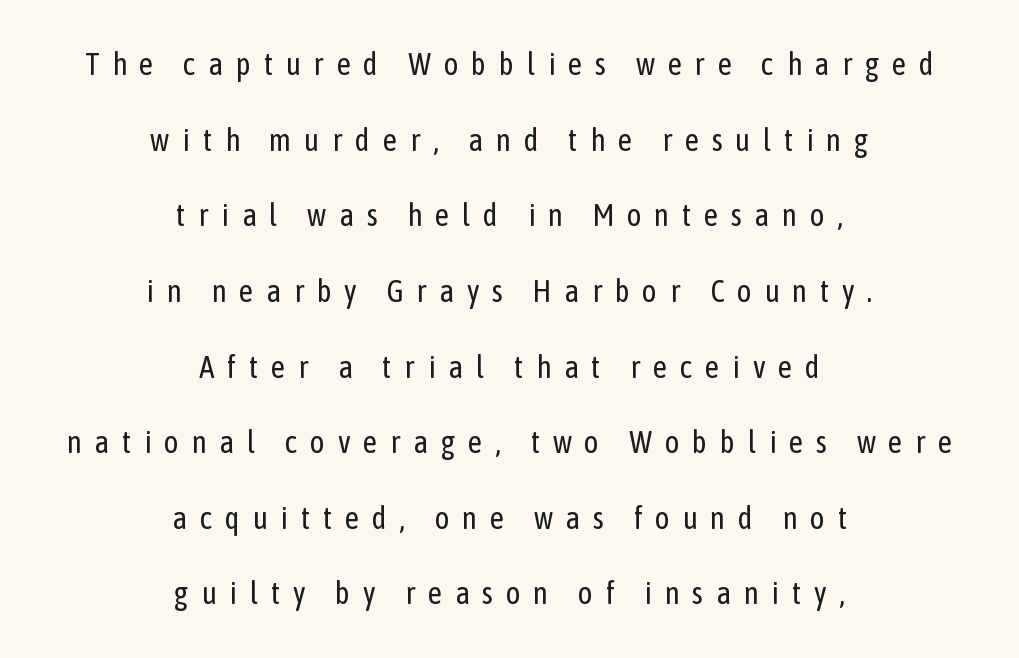
{"serif": "no", "italic": "no", "bold": "no", "weight": "regular", "width": "condensed", "stroke_contrast": "low", "x_height": "medium", "monospaced": "no", "underline": "no", "align": "center", "line_spacing": "loose", "line_spacing_ratio": 2.44, "letter_spacing": "wide", "letter_spacing_em": 0.41, "glyph_px": 31}
